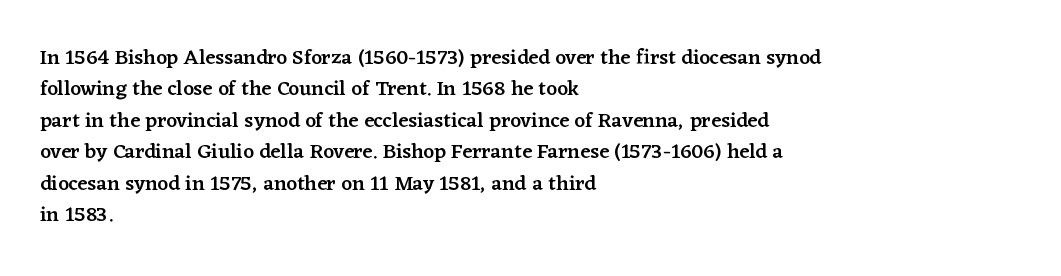
{"italic": "no", "bold": "semi", "underline": "no", "align": "left", "line_spacing": "normal", "line_spacing_ratio": 1.5, "letter_spacing": "normal", "letter_spacing_em": 0.0, "glyph_px": 21}
